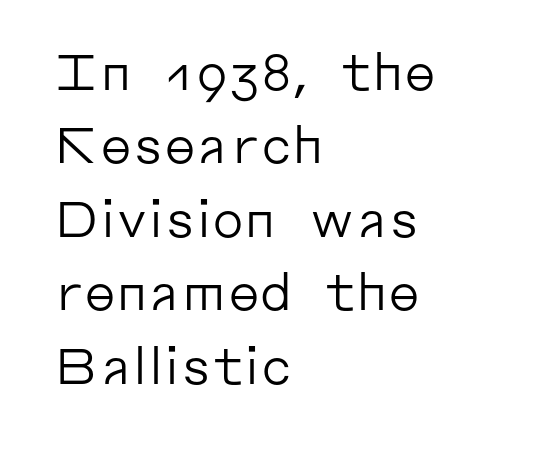
The image shows 50 px regular-weight sans-serif type, upright; set left-aligned, normal line spacing (1.47x), normal letter spacing, not underlined; low stroke contrast and a medium x-height.
